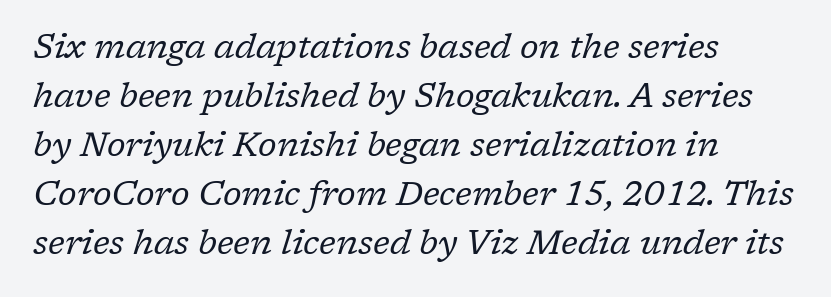
Q: Is the text bold? A: No.
Q: Is the text italic (slanted)? A: Yes, it leans right by about 17 degrees.
Q: Is the typeface a serif or a sans-serif typeface? A: Serif.
Q: Is the text underlined? A: No.
Q: How is the paragraph aligned? A: Left-aligned.
Q: Is the spacing between letters normal or unusually wide? A: Normal.
Q: Is the spacing between lines tight, normal or loose? A: Normal.
Q: Width (condensed, normal, or wide)? A: Normal.
Q: Stroke contrast? A: Low.
Q: x-height? A: Medium.
Q: Monospaced? A: No.
